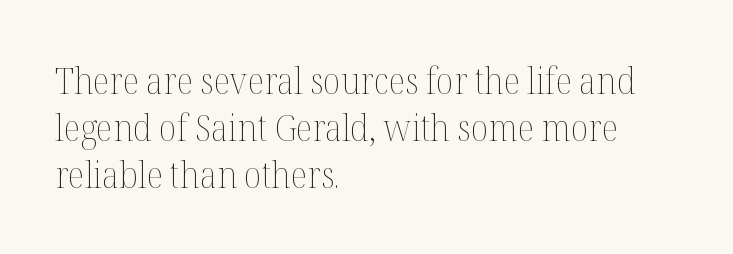
The image shows 36 px thin type, upright; set left-aligned, normal line spacing (1.3x), normal letter spacing, not underlined; medium stroke contrast and a medium x-height.
